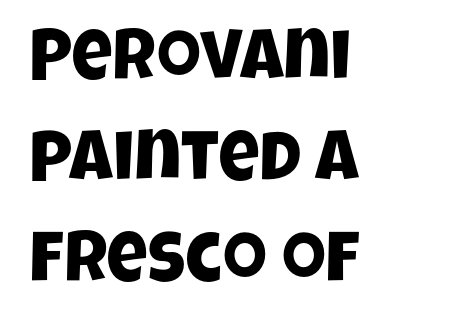
{"serif": "no", "width": "condensed", "stroke_contrast": "low", "x_height": "large", "monospaced": "no", "underline": "no", "align": "left", "line_spacing": "normal", "line_spacing_ratio": 1.42, "letter_spacing": "normal", "letter_spacing_em": 0.0, "glyph_px": 71}
